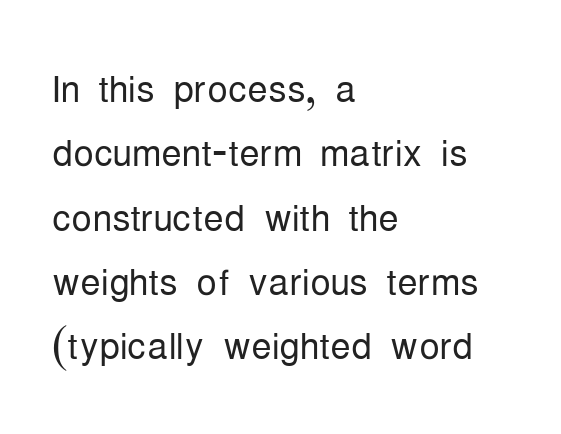
Q: Is the text bold? A: No.
Q: Is the text italic (slanted)? A: No, it is upright.
Q: Is the typeface a serif or a sans-serif typeface? A: Sans-serif.
Q: Is the text underlined? A: No.
Q: How is the paragraph aligned? A: Left-aligned.
Q: Is the spacing between letters normal or unusually wide? A: Normal.
Q: Is the spacing between lines tight, normal or loose? A: Normal.
Q: Width (condensed, normal, or wide)? A: Condensed.
Q: Stroke contrast? A: Low.
Q: x-height? A: Medium.
Q: Monospaced? A: No.
